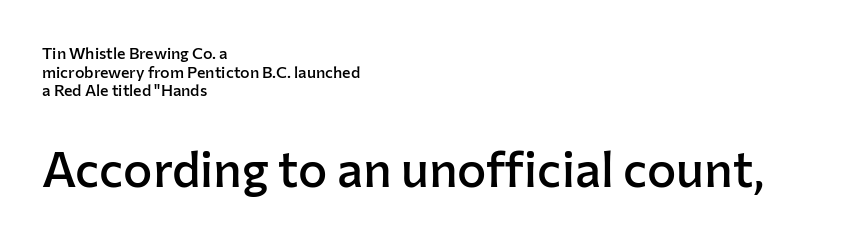
{"serif": "no", "italic": "no", "bold": "semi", "weight": "semibold", "width": "normal", "stroke_contrast": "low", "x_height": "medium", "monospaced": "no", "underline": "no", "align": "left", "line_spacing_ratio": 1.17, "letter_spacing": "normal", "letter_spacing_em": 0.0, "larger_block": "second", "size_ratio": 3.06, "glyph_px": 49}
